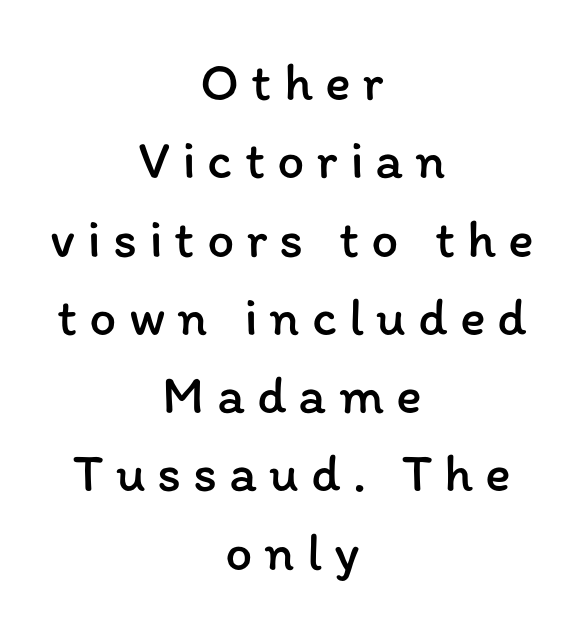
{"italic": "no", "bold": "no", "weight": "regular", "width": "normal", "stroke_contrast": "low", "x_height": "medium", "monospaced": "no", "underline": "no", "align": "center", "line_spacing": "normal", "line_spacing_ratio": 1.45, "letter_spacing": "wide", "letter_spacing_em": 0.22, "glyph_px": 54}
